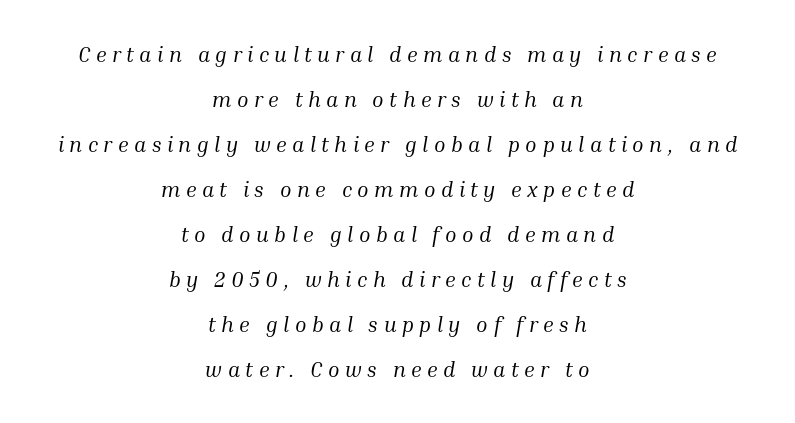
{"italic": "yes", "lean": "right", "slant_degrees": 10, "bold": "no", "underline": "no", "align": "center", "line_spacing": "loose", "line_spacing_ratio": 2.14, "letter_spacing": "wide", "letter_spacing_em": 0.26, "glyph_px": 21}
